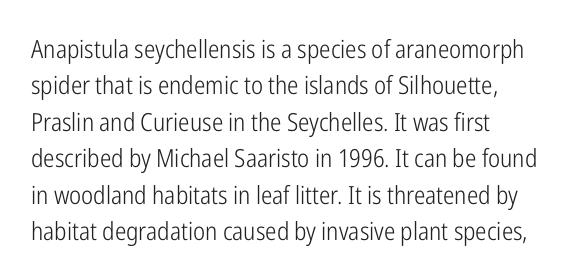
{"italic": "no", "bold": "no", "underline": "no", "align": "left", "line_spacing": "normal", "line_spacing_ratio": 1.46, "letter_spacing": "normal", "letter_spacing_em": 0.0, "glyph_px": 25}
